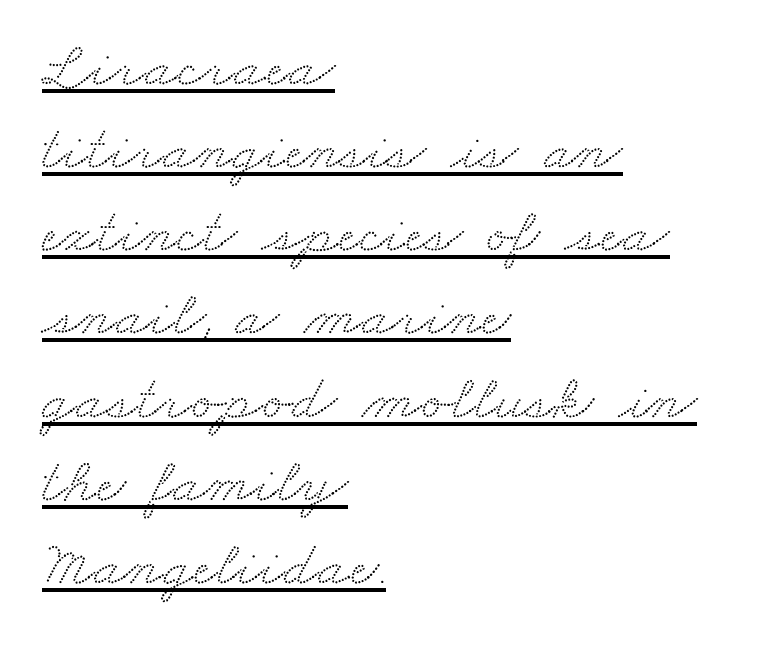
Q: Is the typeface a serif or a sans-serif typeface? A: Serif.
Q: Is the text underlined? A: Yes.
Q: How is the paragraph aligned? A: Left-aligned.
Q: Is the spacing between letters normal or unusually wide? A: Normal.
Q: Is the spacing between lines tight, normal or loose? A: Normal.
Q: Width (condensed, normal, or wide)? A: Wide.
Q: Stroke contrast? A: Medium.
Q: x-height? A: Small.
Q: Monospaced? A: No.
